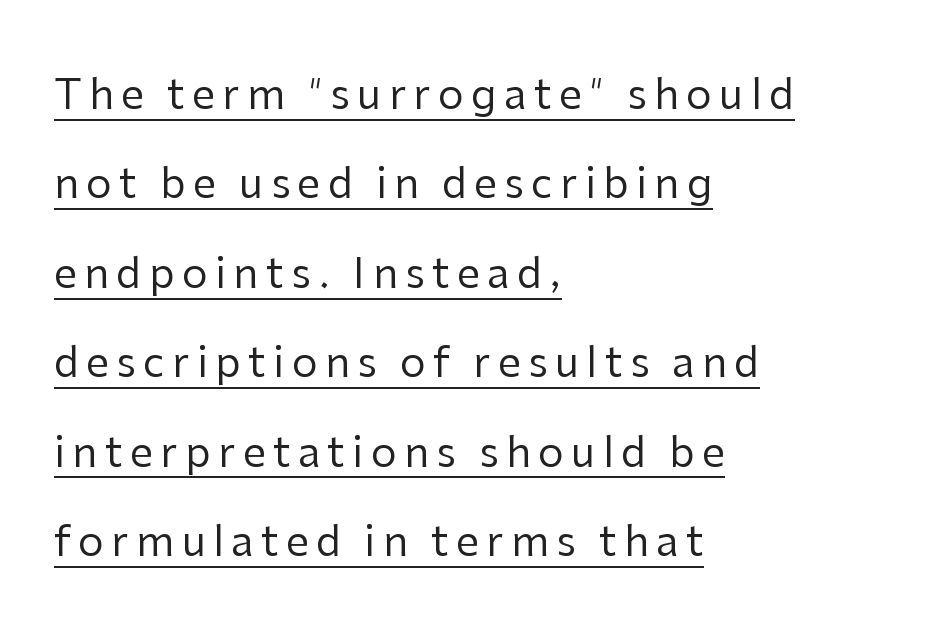
{"serif": "no", "italic": "no", "bold": "no", "weight": "regular", "width": "normal", "stroke_contrast": "low", "x_height": "medium", "monospaced": "no", "underline": "yes", "align": "left", "line_spacing": "loose", "line_spacing_ratio": 2.18, "glyph_px": 41}
